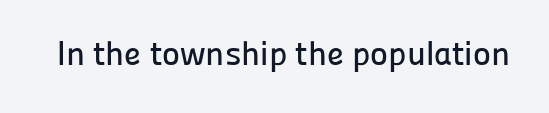
The image shows 34 px sans-serif type, upright; set normal letter spacing, not underlined; low stroke contrast and a medium x-height.
